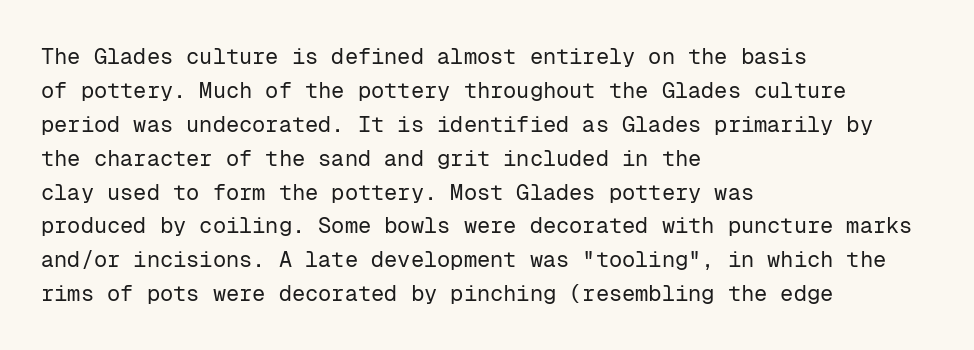
The image shows 22 px text type, upright; set left-aligned, normal line spacing (1.54x), normal letter spacing, not underlined.
